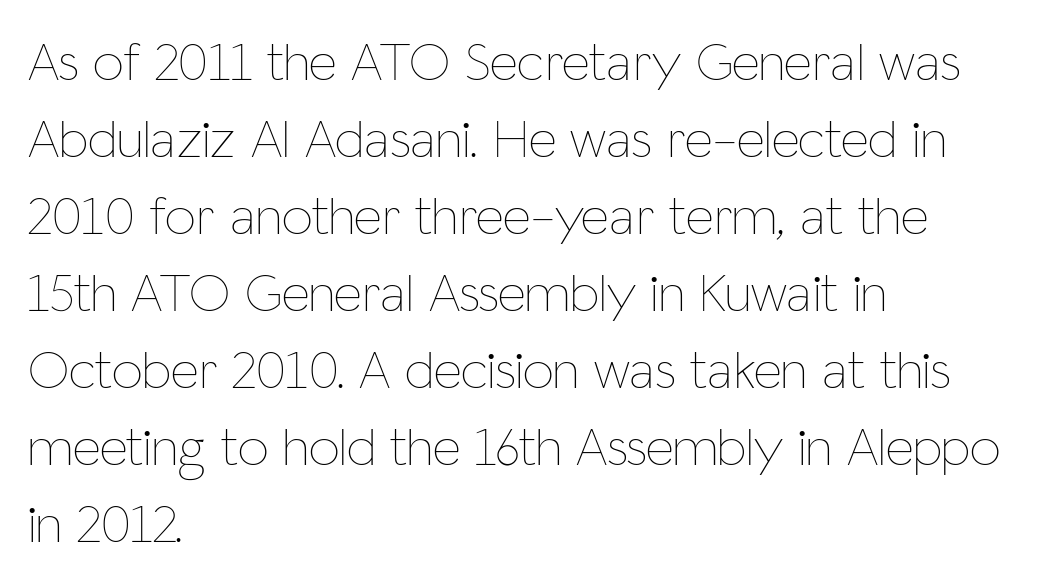
Alignment: flush left. No chunkiness to these letters — they're not bold. In terms of leading, this rendering sits right in the middle. Characters follow at the spacing the type designer built in. Any mark beneath the type? The region is blank.
